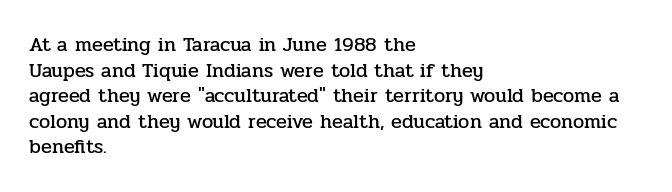
{"italic": "no", "underline": "no", "align": "left", "line_spacing": "normal", "line_spacing_ratio": 1.28, "letter_spacing": "normal", "letter_spacing_em": 0.0, "glyph_px": 20}
